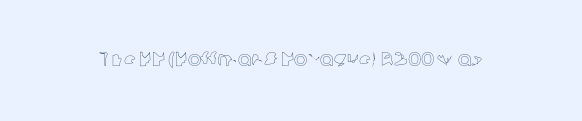
Q: Is the text italic (slanted)? A: No, it is upright.
Q: Is the text underlined? A: No.
Q: Is the spacing between letters normal or unusually wide? A: Normal.
